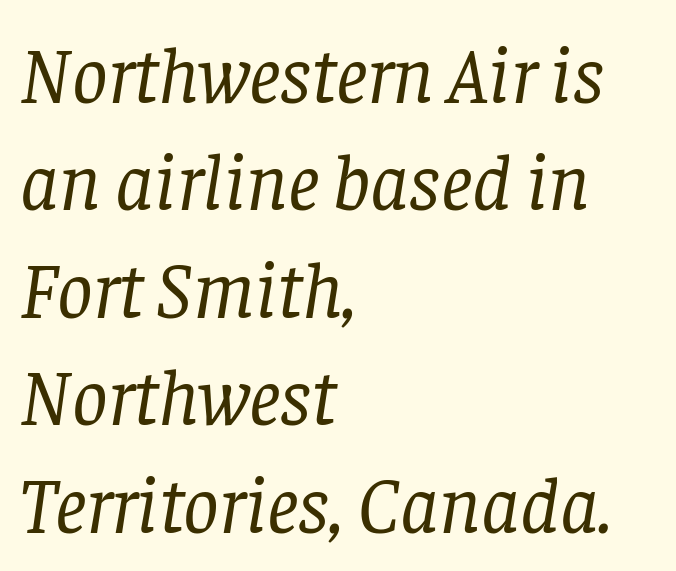
{"serif": "yes", "italic": "yes", "lean": "right", "slant_degrees": 8, "bold": "no", "weight": "regular", "width": "normal", "stroke_contrast": "low", "x_height": "large", "monospaced": "no", "underline": "no", "align": "left", "line_spacing": "normal", "line_spacing_ratio": 1.36, "letter_spacing": "normal", "letter_spacing_em": 0.0, "glyph_px": 79}
